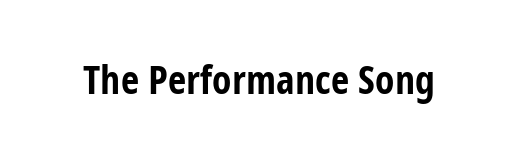
The image shows 40 px bold, condensed sans-serif type, upright; set normal letter spacing, not underlined; low stroke contrast and a large x-height.
